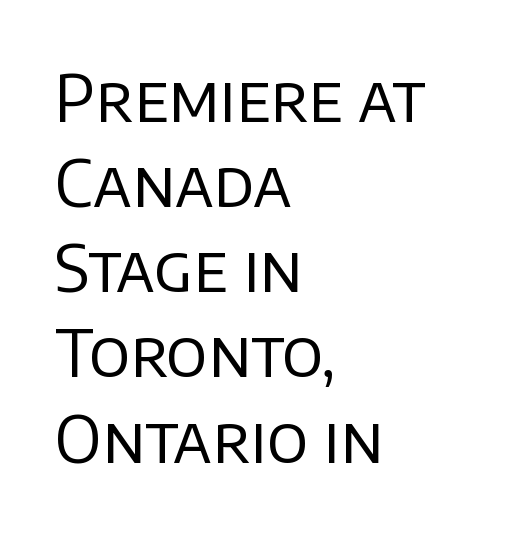
{"serif": "no", "italic": "no", "bold": "no", "weight": "regular", "width": "normal", "stroke_contrast": "low", "x_height": "large", "monospaced": "no", "underline": "no", "align": "left", "line_spacing": "normal", "line_spacing_ratio": 1.31, "letter_spacing": "normal", "letter_spacing_em": 0.0, "glyph_px": 65}
